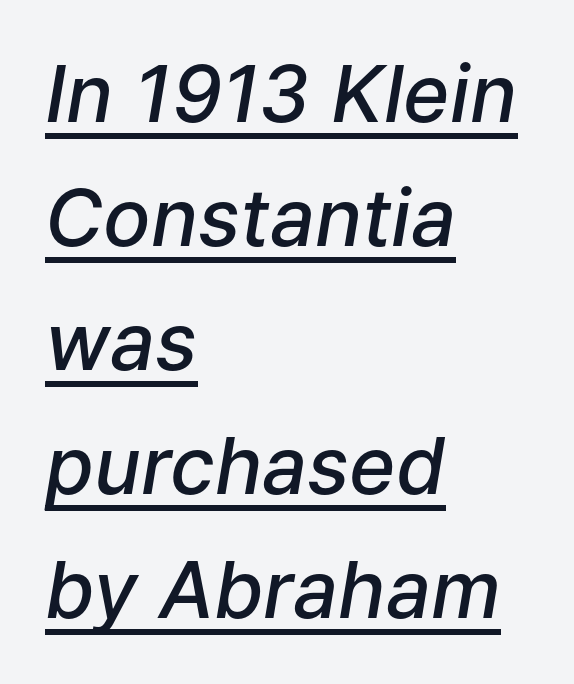
The typography opts for an oblique posture over an upright one. Regular leading. Horizontally, the lines are justified to the leading edge only. Default kerning and tracking; the words read as compact shapes. The glyphs have the mass of a demibold cut, below bold.
